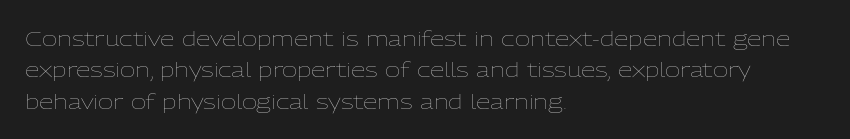
Each row of text sits above clean, open space. Italic? Not at all — the glyphs are vertical. Typeset ragged right — the left edge is the straight one. Each word holds together tightly as a unit, with standard inter-letter gaps. Interline gaps are of average width in this sample.
